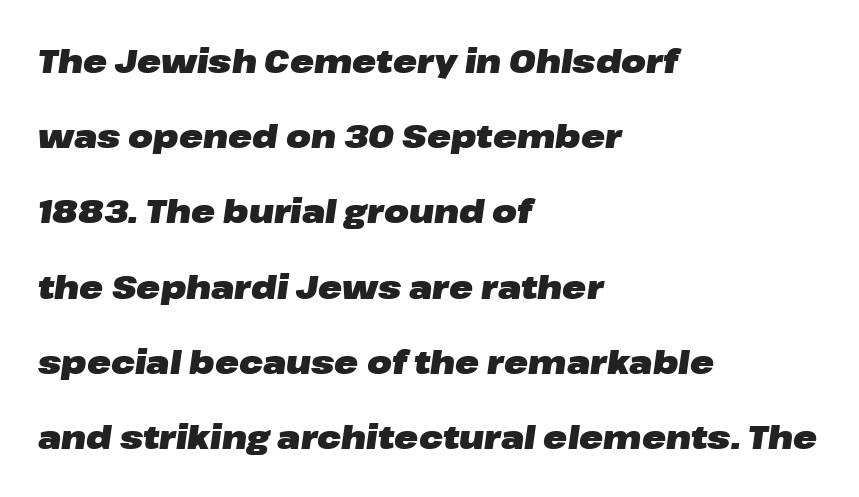
The image shows 32 px heavy, wide type, italic (leaning right); set left-aligned, loose line spacing (2.35x), normal letter spacing, not underlined; low stroke contrast and a medium x-height.
